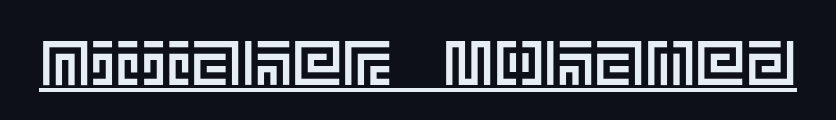
{"italic": "no", "width": "normal", "x_height": "large", "underline": "yes", "letter_spacing": "normal", "letter_spacing_em": 0.0, "glyph_px": 63}
